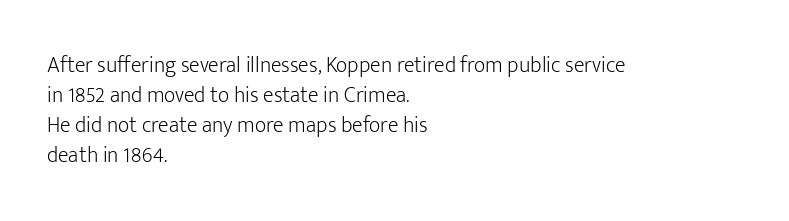
Reading down the column, the eye jumps a familiar distance to each next line. Left-aligned paragraph, ragged on the right. Check under the words: just untouched page. Nope, not italic — everything's standing straight.
